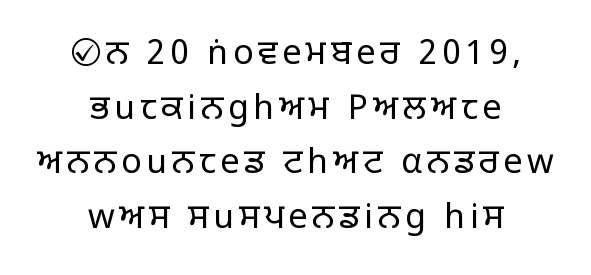
The image shows 34 px light sans-serif type, upright; set centered, normal line spacing (1.61x), not underlined; low stroke contrast and a large x-height.
